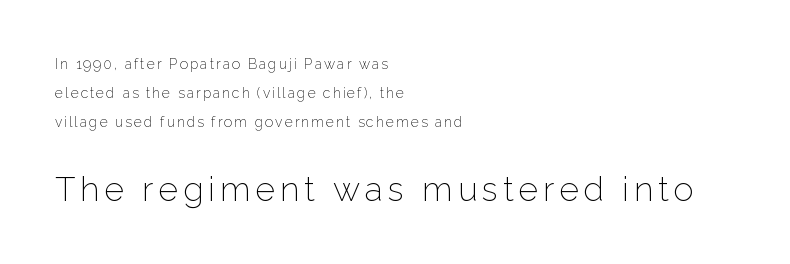
{"serif": "no", "italic": "no", "bold": "no", "weight": "light", "width": "normal", "stroke_contrast": "low", "x_height": "medium", "monospaced": "no", "underline": "no", "align": "left", "line_spacing": "loose", "line_spacing_ratio": 2.06, "larger_block": "second", "size_ratio": 2.43, "glyph_px": 34}
